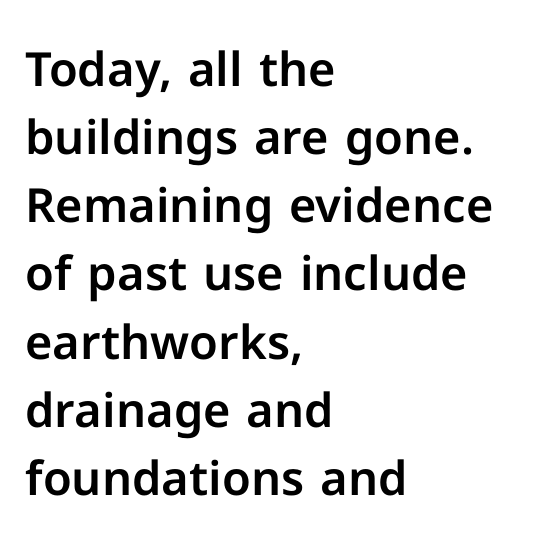
{"serif": "no", "italic": "no", "width": "normal", "stroke_contrast": "low", "x_height": "medium", "monospaced": "no", "underline": "no", "align": "left", "line_spacing": "normal", "line_spacing_ratio": 1.45, "letter_spacing": "normal", "letter_spacing_em": 0.0, "glyph_px": 47}
